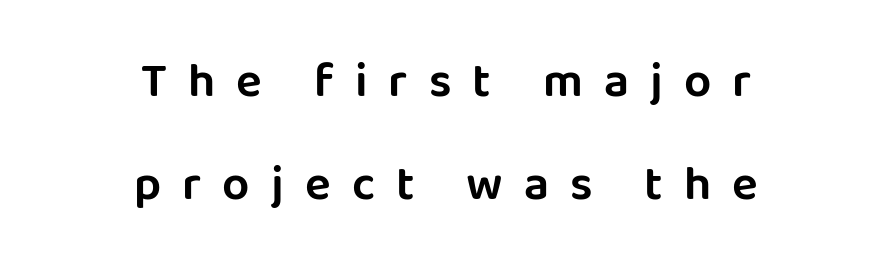
Q: Is the text italic (slanted)? A: No, it is upright.
Q: Is the typeface a serif or a sans-serif typeface? A: Sans-serif.
Q: Is the text underlined? A: No.
Q: How is the paragraph aligned? A: Centered.
Q: Is the spacing between letters normal or unusually wide? A: Unusually wide.
Q: Is the spacing between lines tight, normal or loose? A: Loose.
Q: Width (condensed, normal, or wide)? A: Normal.
Q: Stroke contrast? A: Low.
Q: x-height? A: Large.
Q: Monospaced? A: No.
